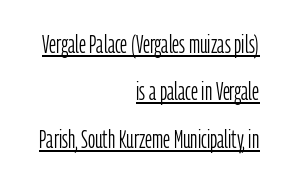
{"italic": "no", "bold": "no", "underline": "yes", "align": "right", "line_spacing": "loose", "line_spacing_ratio": 1.9, "letter_spacing": "normal", "letter_spacing_em": 0.0, "glyph_px": 25}
